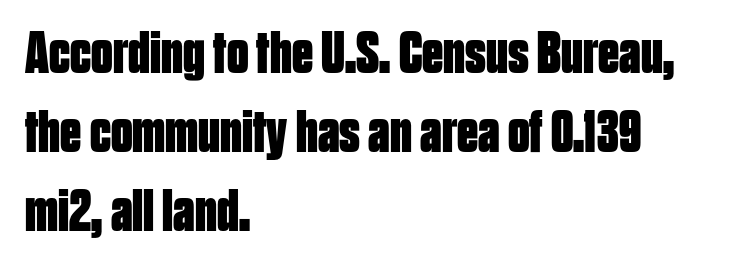
{"serif": "no", "italic": "no", "bold": "yes", "weight": "bold", "width": "condensed", "stroke_contrast": "low", "x_height": "large", "monospaced": "no", "underline": "no", "align": "left", "line_spacing": "normal", "line_spacing_ratio": 1.32, "letter_spacing": "normal", "letter_spacing_em": 0.0, "glyph_px": 60}
